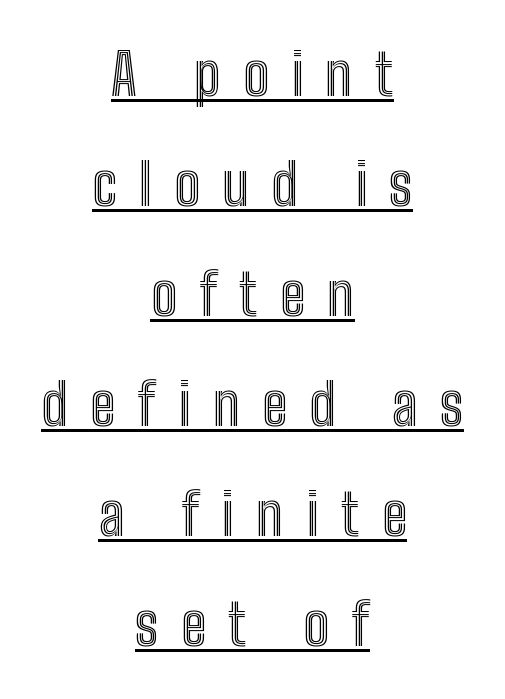
{"italic": "no", "width": "condensed", "x_height": "medium", "monospaced": "no", "underline": "yes", "align": "center", "line_spacing": "loose", "line_spacing_ratio": 1.93, "letter_spacing": "wide", "letter_spacing_em": 0.39, "glyph_px": 57}
